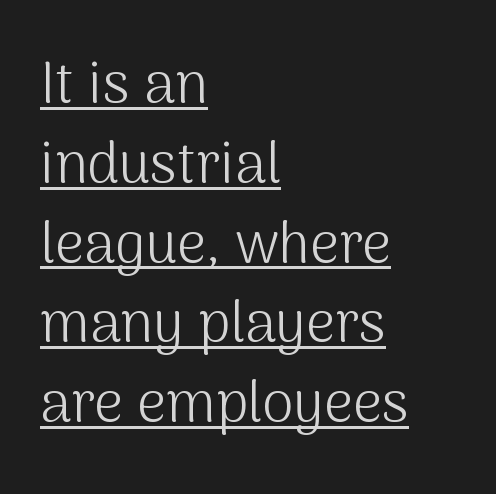
The image shows 57 px light sans-serif type, upright; set left-aligned, normal line spacing (1.4x), normal letter spacing, underlined; medium stroke contrast and a medium x-height.
